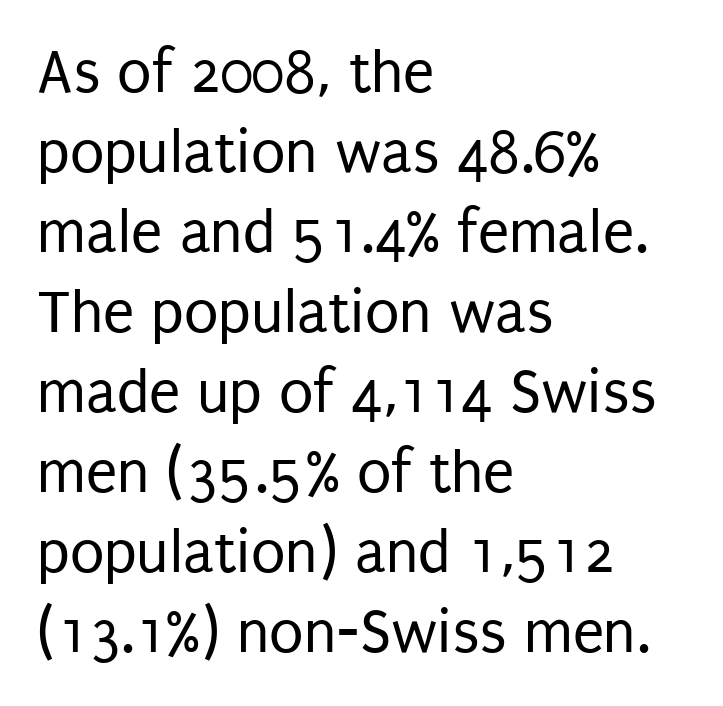
Q: Is the text bold? A: No.
Q: Is the text italic (slanted)? A: No, it is upright.
Q: Is the typeface a serif or a sans-serif typeface? A: Sans-serif.
Q: Is the text underlined? A: No.
Q: How is the paragraph aligned? A: Left-aligned.
Q: Is the spacing between letters normal or unusually wide? A: Normal.
Q: Is the spacing between lines tight, normal or loose? A: Normal.
Q: Width (condensed, normal, or wide)? A: Condensed.
Q: Stroke contrast? A: Low.
Q: x-height? A: Large.
Q: Monospaced? A: No.
